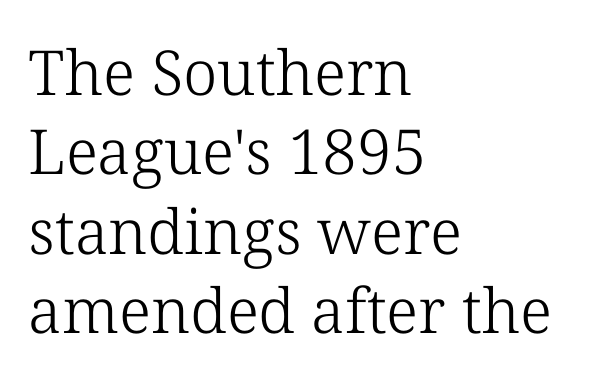
The image shows 62 px light serif type, upright; set left-aligned, normal line spacing (1.28x), normal letter spacing, not underlined; low stroke contrast and a medium x-height.
